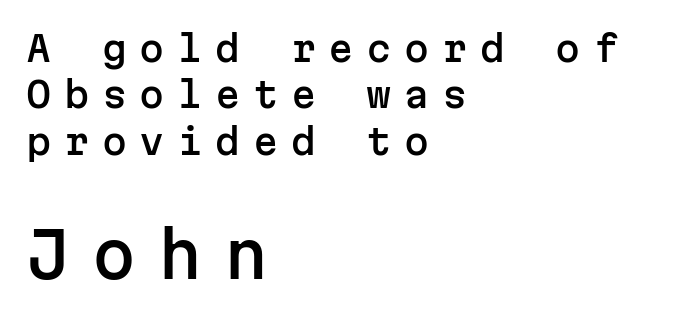
Q: Is the text italic (slanted)? A: No, it is upright.
Q: Is the typeface a serif or a sans-serif typeface? A: Sans-serif.
Q: Is the text underlined? A: No.
Q: How is the paragraph aligned? A: Left-aligned.
Q: Is the spacing between letters normal or unusually wide? A: Unusually wide.
Q: Is the spacing between lines tight, normal or loose? A: Normal.
Q: Which block of text is set in a larger size, the first (top) or the second (bottom)? A: The second (bottom) one.
Q: Width (condensed, normal, or wide)? A: Normal.
Q: Stroke contrast? A: Low.
Q: x-height? A: Medium.
Q: Monospaced? A: Yes.
